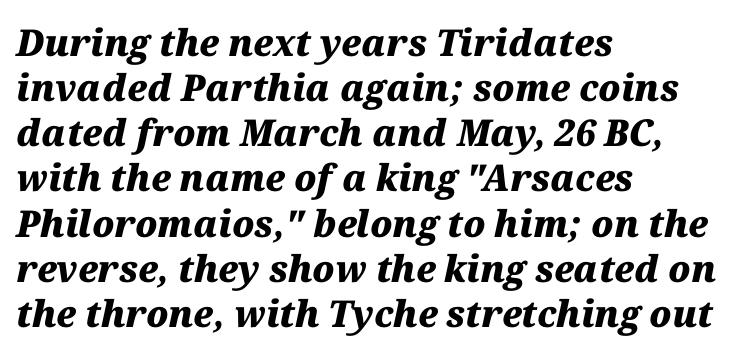
This is heavy type, rendered in bold. Descender tails drop into unmarked territory. Does extra space separate the letters? No, they use regular spacing. Caption: multi-line text, flush left, ragged right.
